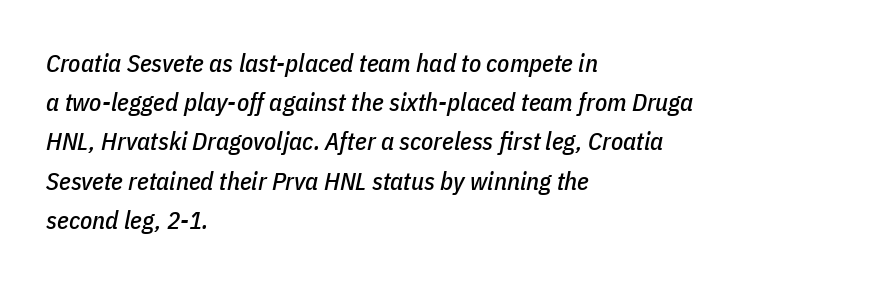
{"italic": "yes", "lean": "right", "slant_degrees": 11, "underline": "no", "align": "left", "line_spacing": "normal", "line_spacing_ratio": 1.57, "letter_spacing": "normal", "letter_spacing_em": 0.0, "glyph_px": 25}
